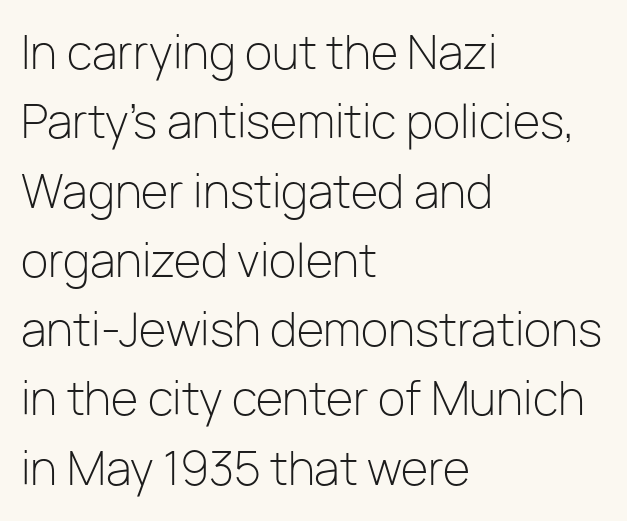
{"serif": "no", "italic": "no", "bold": "no", "weight": "light", "width": "normal", "stroke_contrast": "low", "x_height": "medium", "monospaced": "no", "underline": "no", "align": "left", "line_spacing": "normal", "line_spacing_ratio": 1.54, "letter_spacing": "normal", "letter_spacing_em": 0.0, "glyph_px": 45}
